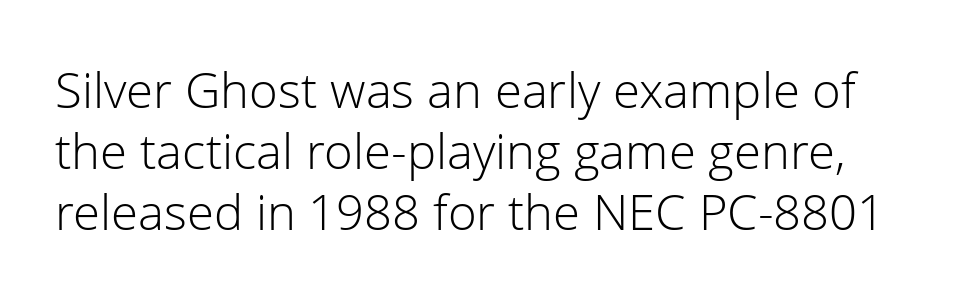
The image shows 49 px light sans-serif type, upright; set normal line spacing (1.25x), normal letter spacing, not underlined; low stroke contrast and a medium x-height.
